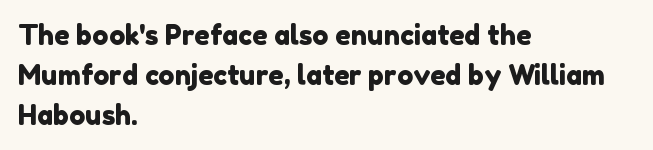
The image shows 27 px text type; set left-aligned, normal line spacing (1.48x), normal letter spacing, not underlined.
